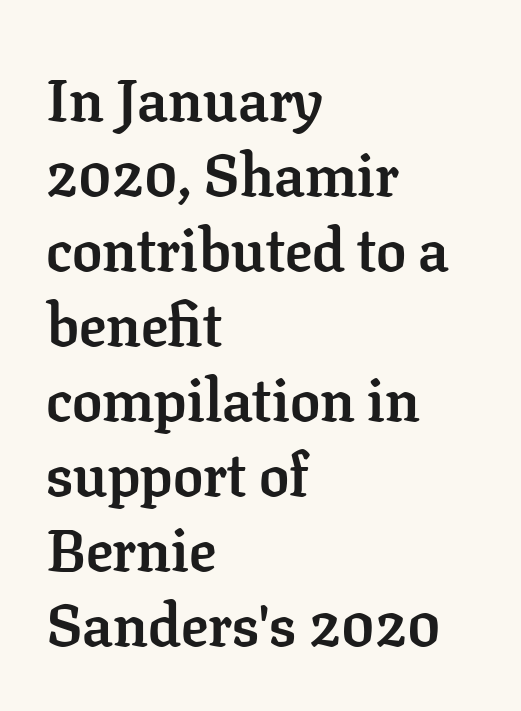
The letters advance in unequal steps, a hallmark of proportional type. These lines carry a lot of weight — the face is fully bold. To sum up the face: it has serifs. Regular leading. The string is rendered with underlining switched off.
